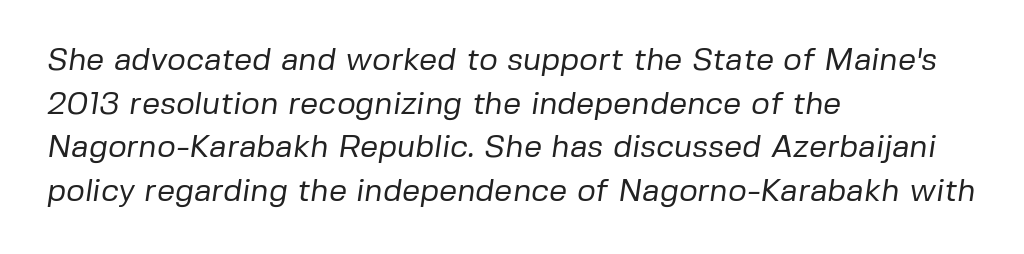
{"serif": "no", "bold": "no", "weight": "regular", "width": "normal", "stroke_contrast": "low", "x_height": "medium", "monospaced": "no", "underline": "no", "align": "left", "line_spacing": "normal", "line_spacing_ratio": 1.36, "letter_spacing": "normal", "letter_spacing_em": 0.0, "glyph_px": 32}
